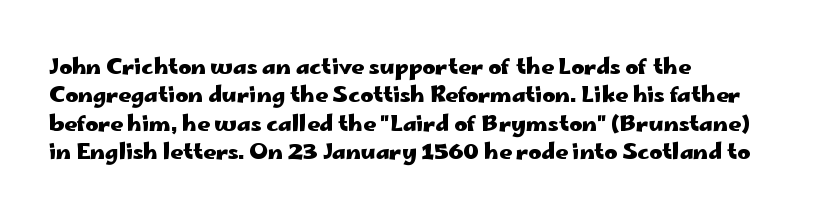
This is the regular roman posture of the typeface. The lines in this sample share a left origin and differ only in where they stop. Standard letterfit; no display-style spreading of the glyphs. Heavy-handed strokes throughout: this text is bold. The space directly below the letters is spotless.
